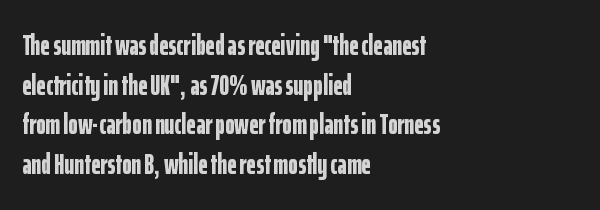
The type is set solid horizontally, with unmodified tracking. Summary of vertical rhythm: regular, with standard interline spacing. Notice how the stems are strictly vertical — no italics here. Glance below the letters and you will spot only blank space. Do the characters align in a grid? No, the font is proportional.
